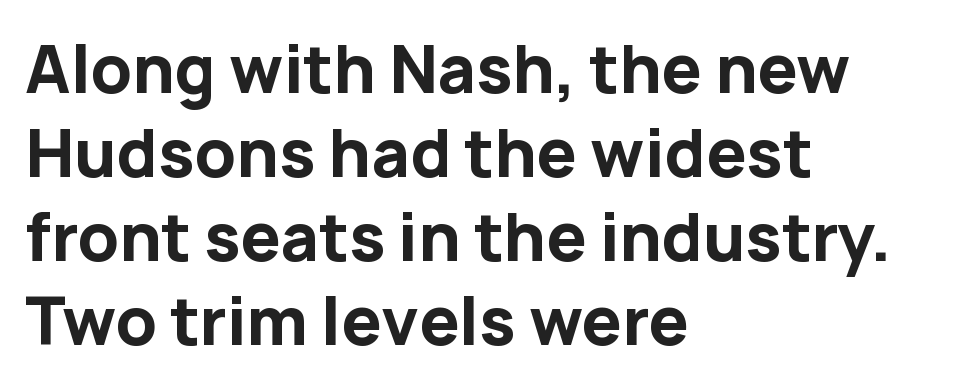
Q: Is the text bold? A: Yes.
Q: Is the text italic (slanted)? A: No, it is upright.
Q: Is the typeface a serif or a sans-serif typeface? A: Sans-serif.
Q: Is the text underlined? A: No.
Q: How is the paragraph aligned? A: Left-aligned.
Q: Is the spacing between letters normal or unusually wide? A: Normal.
Q: Is the spacing between lines tight, normal or loose? A: Normal.
Q: Width (condensed, normal, or wide)? A: Normal.
Q: Stroke contrast? A: Low.
Q: x-height? A: Medium.
Q: Monospaced? A: No.
